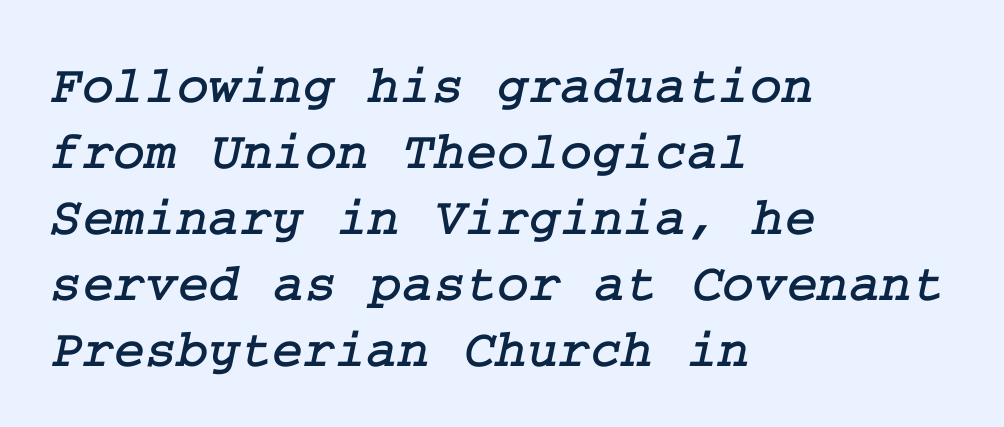
The image shows 54 px serif type; set left-aligned, line spacing 1.22x, normal letter spacing, not underlined; low stroke contrast and a medium x-height.
